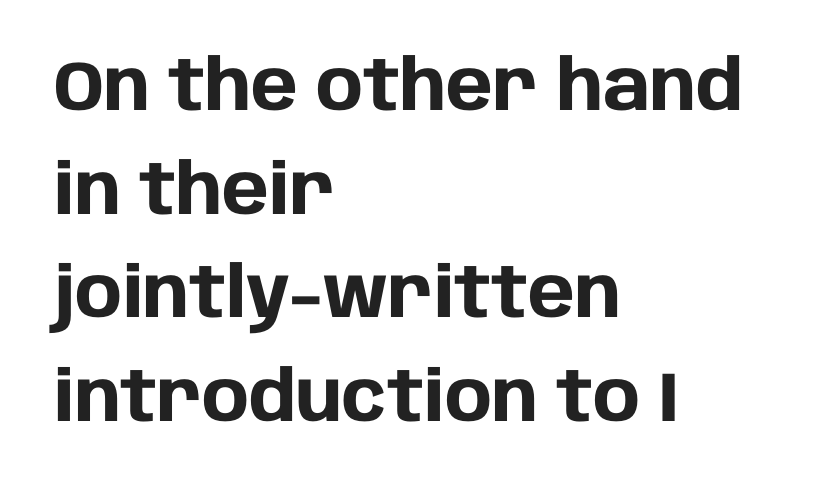
Regular leading. Letterform terminals end flat and unadorned throughout the passage. The lettering holds an erect, upright posture throughout. This sample has the flowing, uneven cadence of proportional lettering.
